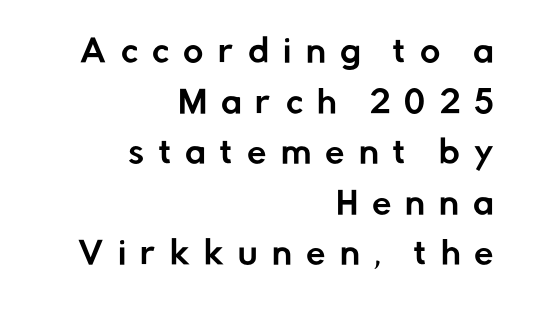
Q: Is the text italic (slanted)? A: No, it is upright.
Q: Is the typeface a serif or a sans-serif typeface? A: Sans-serif.
Q: Is the text underlined? A: No.
Q: How is the paragraph aligned? A: Right-aligned.
Q: Is the spacing between letters normal or unusually wide? A: Unusually wide.
Q: Is the spacing between lines tight, normal or loose? A: Normal.
Q: Width (condensed, normal, or wide)? A: Normal.
Q: Stroke contrast? A: Low.
Q: x-height? A: Medium.
Q: Monospaced? A: No.
